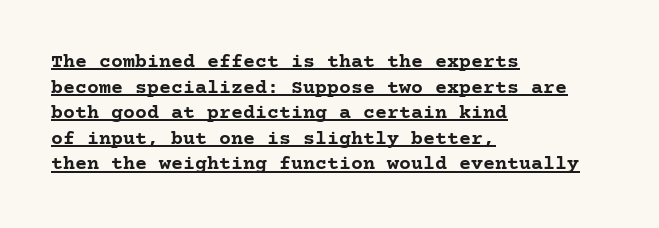
The image shows 20 px bold type, upright; set left-aligned, normal line spacing (1.28x), normal letter spacing, underlined.
